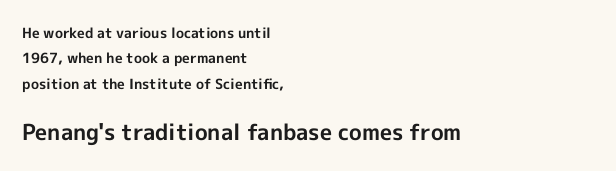
{"italic": "no", "bold": "yes", "underline": "no", "align": "left", "line_spacing_ratio": 1.82, "letter_spacing": "normal", "letter_spacing_em": 0.0, "larger_block": "second", "size_ratio": 1.57, "glyph_px": 22}
